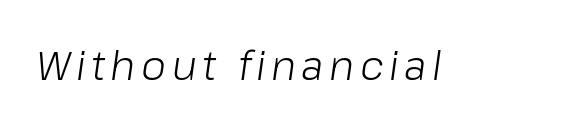
Q: Is the text bold? A: No.
Q: Is the text italic (slanted)? A: Yes, it leans right by about 8 degrees.
Q: Is the text underlined? A: No.
Q: Width (condensed, normal, or wide)? A: Normal.
Q: Stroke contrast? A: Low.
Q: x-height? A: Medium.
Q: Monospaced? A: No.
